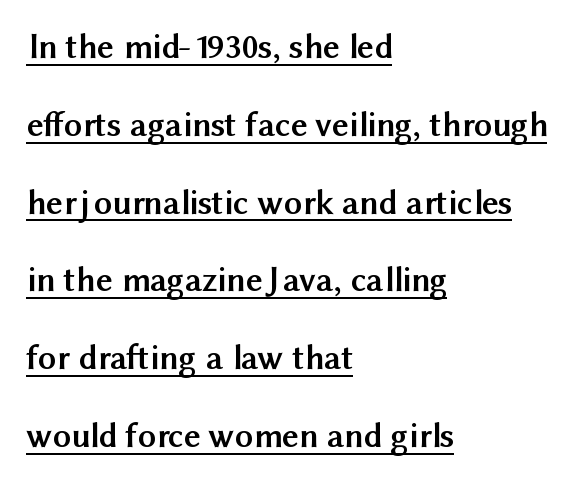
Q: Is the text bold? A: Yes.
Q: Is the text italic (slanted)? A: No, it is upright.
Q: Is the typeface a serif or a sans-serif typeface? A: Sans-serif.
Q: Is the text underlined? A: Yes.
Q: How is the paragraph aligned? A: Left-aligned.
Q: Is the spacing between letters normal or unusually wide? A: Normal.
Q: Is the spacing between lines tight, normal or loose? A: Loose.
Q: Width (condensed, normal, or wide)? A: Normal.
Q: Stroke contrast? A: Medium.
Q: x-height? A: Medium.
Q: Monospaced? A: No.
